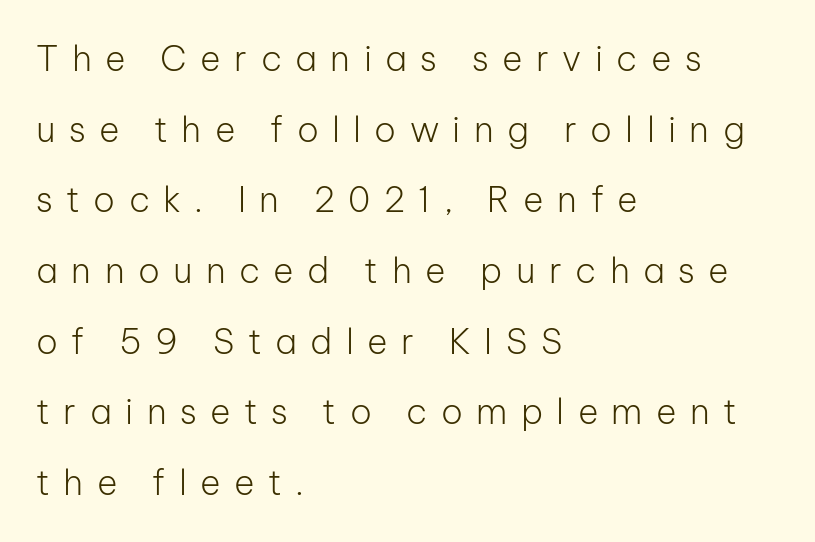
Q: Is the text bold? A: No.
Q: Is the text italic (slanted)? A: No, it is upright.
Q: Is the typeface a serif or a sans-serif typeface? A: Sans-serif.
Q: Is the text underlined? A: No.
Q: How is the paragraph aligned? A: Left-aligned.
Q: Is the spacing between letters normal or unusually wide? A: Unusually wide.
Q: Is the spacing between lines tight, normal or loose? A: Loose.
Q: Width (condensed, normal, or wide)? A: Normal.
Q: Stroke contrast? A: Low.
Q: x-height? A: Medium.
Q: Monospaced? A: No.
